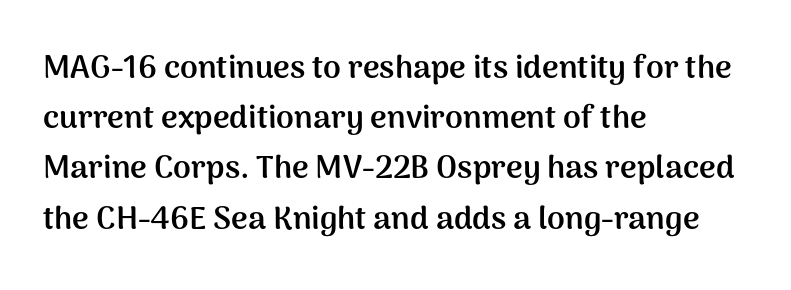
Leftover space on each line is placed entirely after the last word. Upright lettering throughout. The font is running at its bold setting. Is this a sans? Yes — the strokes have no serifs. One glance says typical: line gaps are just what's usual.
